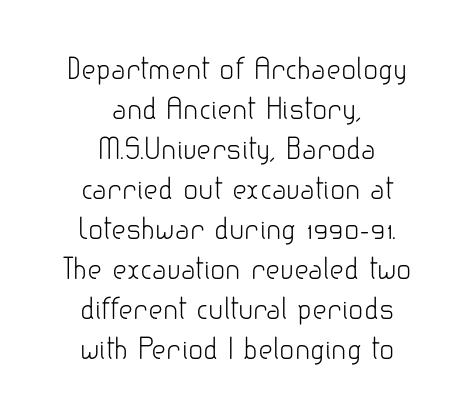
Stems here are at most as thick as an everyday book face. Designer's note — italics off, roman on. A bare baseline throughout the passage. Spacing verdict: proportional, widths tailored to each character.
